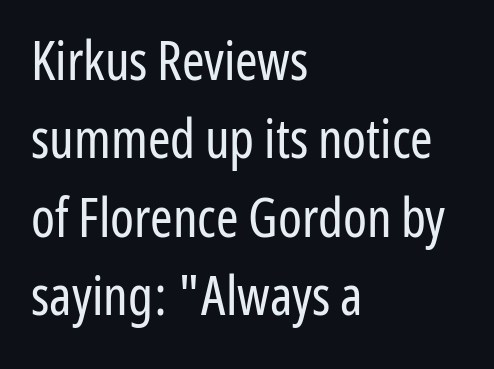
Q: Is the text bold? A: No.
Q: Is the text italic (slanted)? A: No, it is upright.
Q: Is the typeface a serif or a sans-serif typeface? A: Sans-serif.
Q: Is the text underlined? A: No.
Q: How is the paragraph aligned? A: Left-aligned.
Q: Is the spacing between letters normal or unusually wide? A: Normal.
Q: Is the spacing between lines tight, normal or loose? A: Normal.
Q: Width (condensed, normal, or wide)? A: Condensed.
Q: Stroke contrast? A: Low.
Q: x-height? A: Medium.
Q: Monospaced? A: No.
